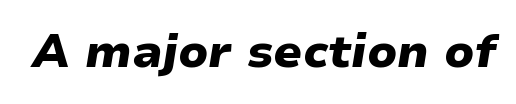
The image shows 46 px heavy, wide type, italic (leaning right); set normal letter spacing, not underlined; low stroke contrast and a medium x-height.
